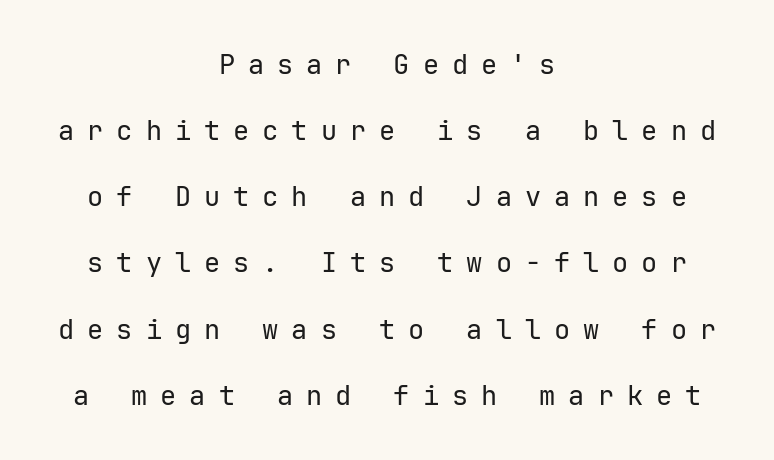
{"italic": "no", "bold": "no", "underline": "no", "align": "center", "line_spacing": "loose", "line_spacing_ratio": 2.45, "letter_spacing": "wide", "letter_spacing_em": 0.48, "glyph_px": 27}
